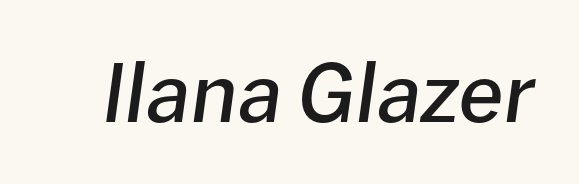
A bare baseline throughout the passage. Typographic density is moderately raised because the face is semibold. The letters are slanted; this is an italic face. You could call the tracking neutral — neither tight nor loose. Here the designer chose a conventional face with non-uniform glyph widths.
